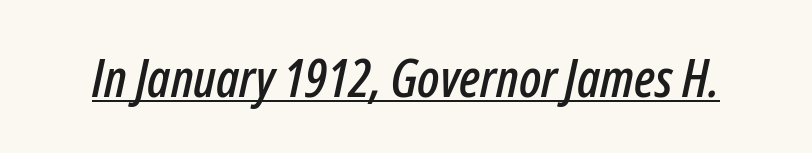
The image shows 53 px condensed type, italic (leaning right); set normal letter spacing, underlined; low stroke contrast and a medium x-height.
